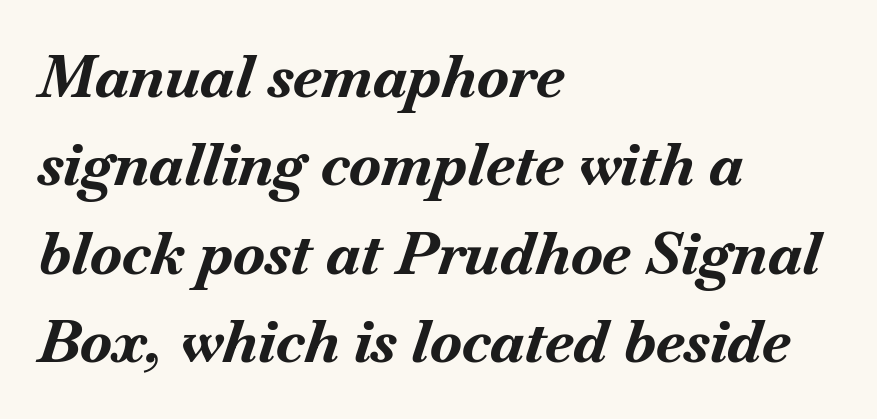
Every character sits at an angle, as italics do. Alignment: flush left. Do the characters align in a grid? No, the font is proportional. In terms of leading, this rendering sits right in the middle. You'd pick this weight for a headline — it's a proper bold. Decoration check: the copy has no underline.
